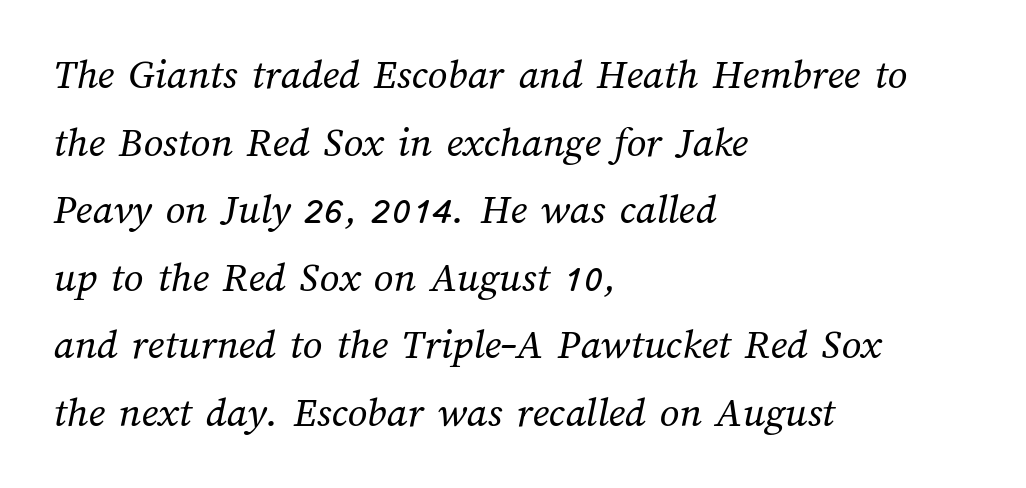
The setting favours the left margin, as ordinary paragraphs usually do. Varying glyph widths throughout — classic text-font behaviour. Words appear dense and cohesive because spacing is normal. Weight: regular or lighter. Normally led — the rows are evenly, conventionally spaced. Beneath every word, the page is bare.
